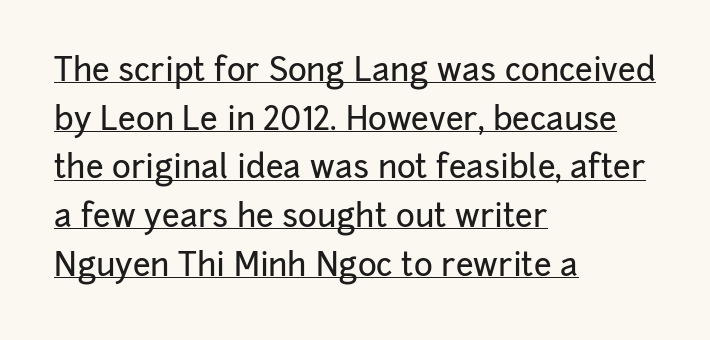
Q: Is the text italic (slanted)? A: No, it is upright.
Q: Is the typeface a serif or a sans-serif typeface? A: Sans-serif.
Q: Is the text underlined? A: Yes.
Q: How is the paragraph aligned? A: Left-aligned.
Q: Is the spacing between letters normal or unusually wide? A: Normal.
Q: Is the spacing between lines tight, normal or loose? A: Normal.
Q: Width (condensed, normal, or wide)? A: Normal.
Q: Stroke contrast? A: Low.
Q: x-height? A: Medium.
Q: Monospaced? A: No.
